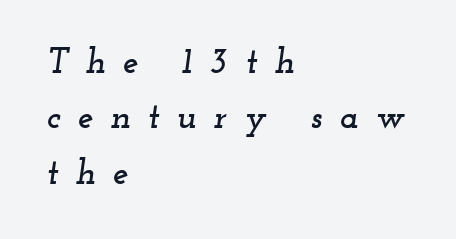
Between one letter and the next there's a generous, obvious gap. You can tell it's italic because the verticals aren't actually vertical. Casual observation: everything's shoved over to the left. Each letter's strokes conclude with small projecting serifs. You could not count columns in this text — the font is proportionally spaced.
